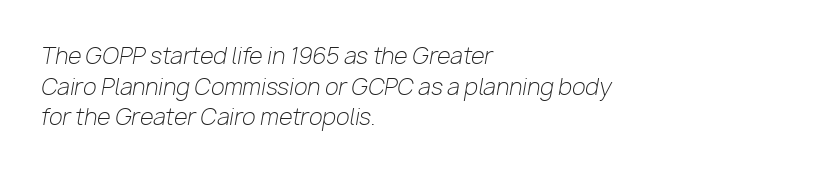
Q: Is the text bold? A: No.
Q: Is the text italic (slanted)? A: Yes, it leans right by about 10 degrees.
Q: Is the text underlined? A: No.
Q: How is the paragraph aligned? A: Left-aligned.
Q: Is the spacing between letters normal or unusually wide? A: Normal.
Q: Is the spacing between lines tight, normal or loose? A: Normal.
